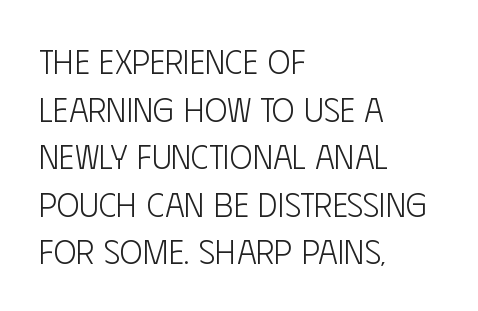
{"serif": "no", "italic": "no", "bold": "no", "weight": "light", "width": "condensed", "stroke_contrast": "low", "x_height": "large", "monospaced": "no", "underline": "no", "align": "left", "line_spacing": "normal", "line_spacing_ratio": 1.4, "letter_spacing": "normal", "letter_spacing_em": 0.0, "glyph_px": 34}
